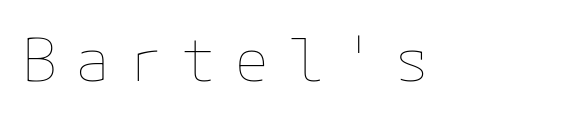
The letterforms stand isolated, each surrounded by extra space. The specimen omits any rule beneath the text block's lines. Nope, not italic — everything's standing straight. This reads as an unemphasized weight, regular at the heaviest.
